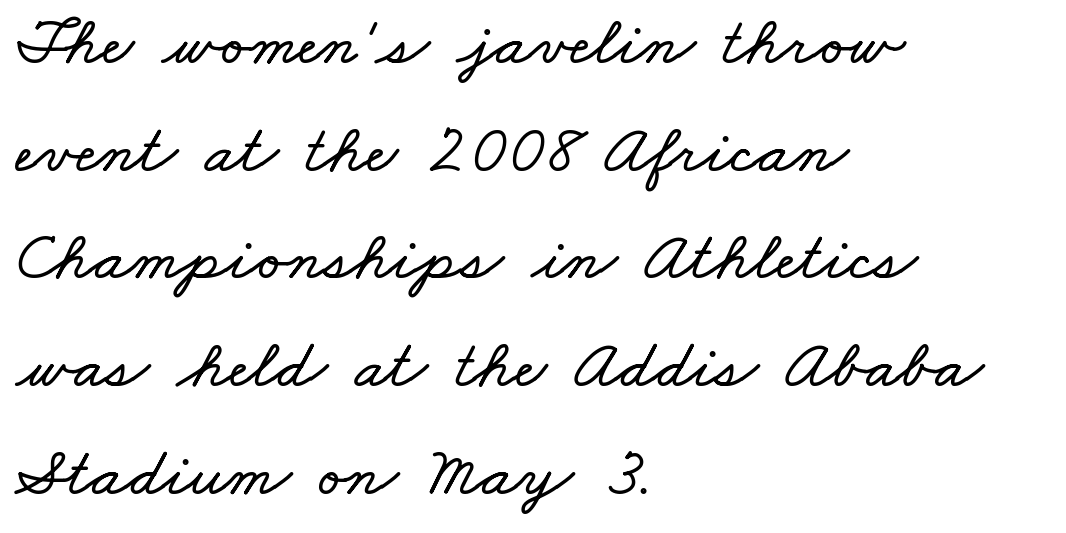
The image shows 69 px wide type; set left-aligned, normal line spacing (1.56x), normal letter spacing, not underlined; low stroke contrast and a small x-height.
